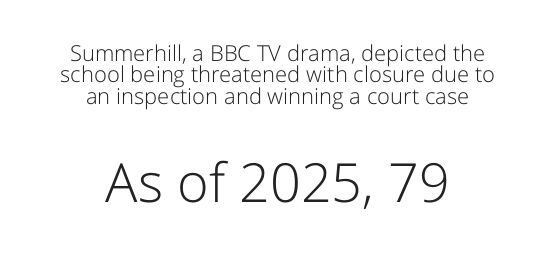
{"serif": "no", "italic": "no", "bold": "no", "weight": "light", "width": "normal", "stroke_contrast": "low", "x_height": "medium", "monospaced": "no", "underline": "no", "align": "center", "line_spacing": "tight", "line_spacing_ratio": 0.97, "letter_spacing": "normal", "letter_spacing_em": 0.0, "larger_block": "second", "size_ratio": 2.45, "glyph_px": 54}
